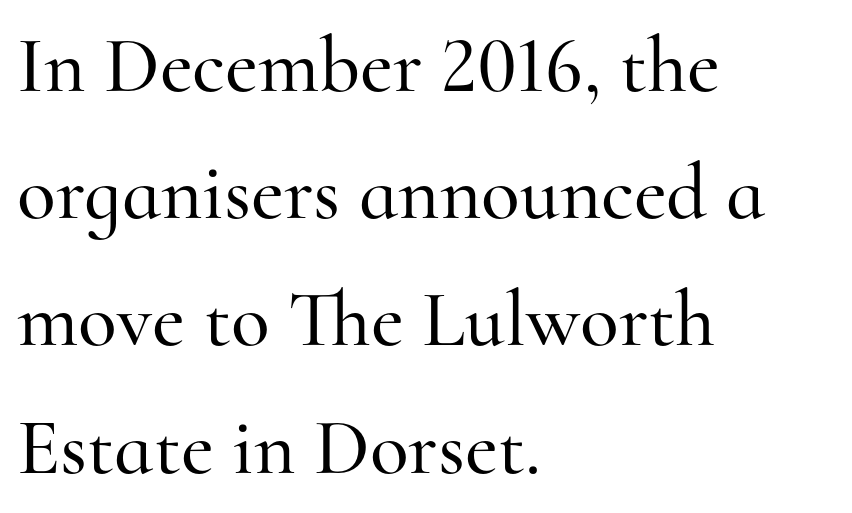
Q: Is the text italic (slanted)? A: No, it is upright.
Q: Is the typeface a serif or a sans-serif typeface? A: Serif.
Q: Is the text underlined? A: No.
Q: How is the paragraph aligned? A: Left-aligned.
Q: Is the spacing between letters normal or unusually wide? A: Normal.
Q: Is the spacing between lines tight, normal or loose? A: Normal.
Q: Width (condensed, normal, or wide)? A: Normal.
Q: Stroke contrast? A: High.
Q: x-height? A: Small.
Q: Monospaced? A: No.
